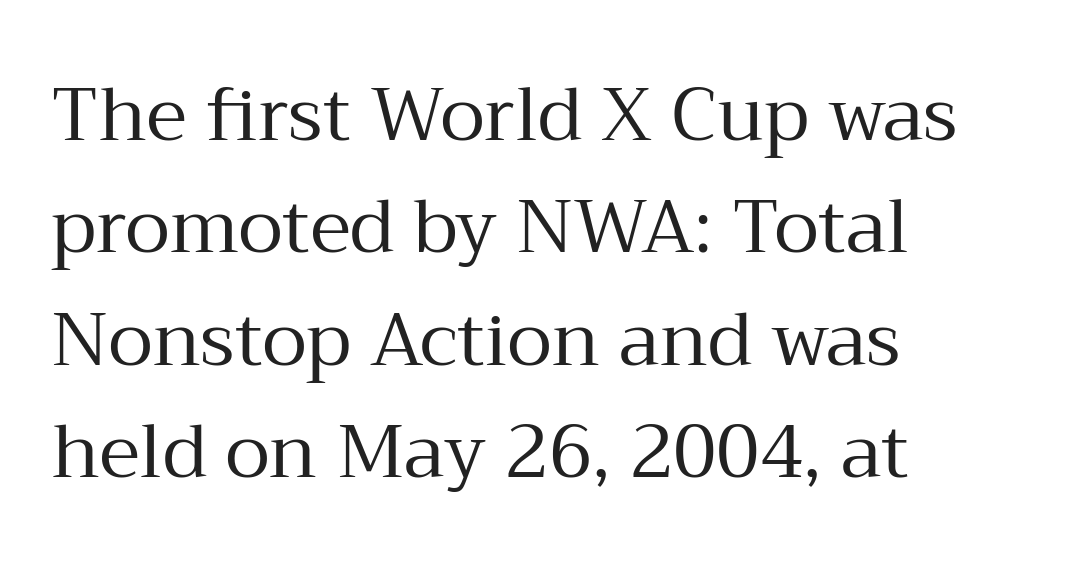
Q: Is the text bold? A: No.
Q: Is the text italic (slanted)? A: No, it is upright.
Q: Is the typeface a serif or a sans-serif typeface? A: Serif.
Q: Is the text underlined? A: No.
Q: How is the paragraph aligned? A: Left-aligned.
Q: Is the spacing between letters normal or unusually wide? A: Normal.
Q: Is the spacing between lines tight, normal or loose? A: Normal.
Q: Width (condensed, normal, or wide)? A: Normal.
Q: Stroke contrast? A: Medium.
Q: x-height? A: Medium.
Q: Monospaced? A: No.
